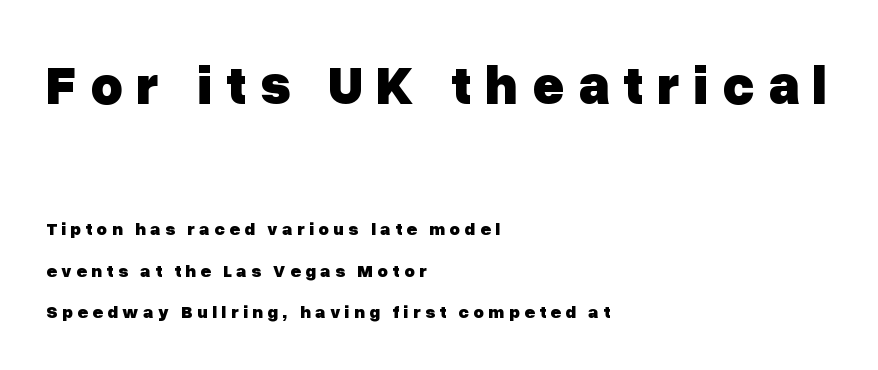
{"serif": "no", "italic": "no", "bold": "yes", "weight": "heavy", "width": "normal", "stroke_contrast": "low", "x_height": "medium", "monospaced": "no", "underline": "no", "align": "left", "line_spacing": "loose", "line_spacing_ratio": 2.3, "letter_spacing": "wide", "letter_spacing_em": 0.24, "larger_block": "first", "size_ratio": 3.06, "glyph_px": 55}
